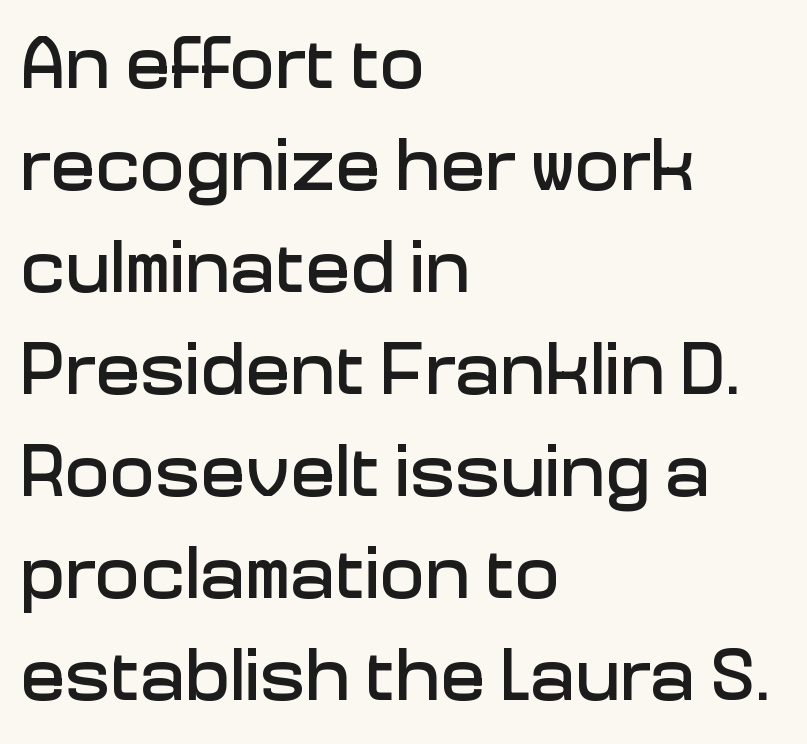
{"serif": "no", "italic": "no", "width": "normal", "stroke_contrast": "low", "x_height": "medium", "monospaced": "no", "underline": "no", "align": "left", "line_spacing": "normal", "line_spacing_ratio": 1.36, "letter_spacing": "normal", "letter_spacing_em": 0.0, "glyph_px": 75}
